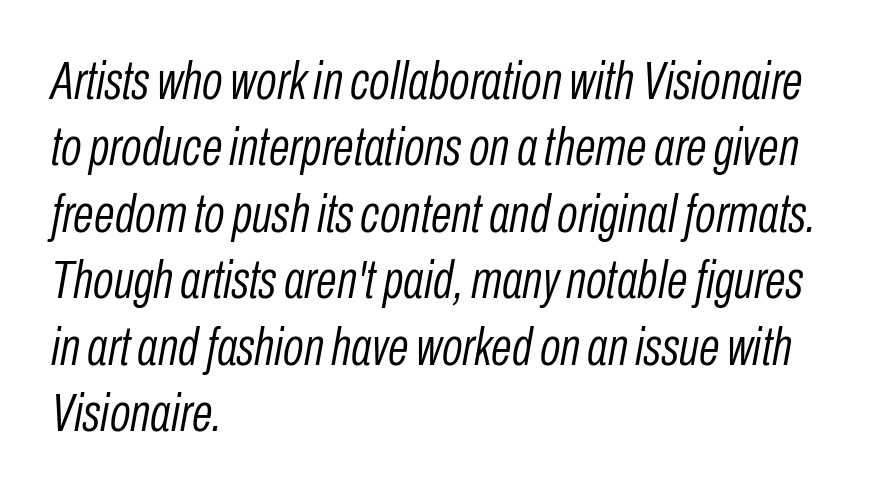
Observe the ordinary spacing: letters are neighbours, not strangers. Quick note: italic. Only glyphs here, with clear space below each row. Compared with a centered layout, this one pins lines to the left instead. The cut favours lightness, reaching ordinary text weight at its darkest. A typesetter would call this proportional, since set widths differ per character.
